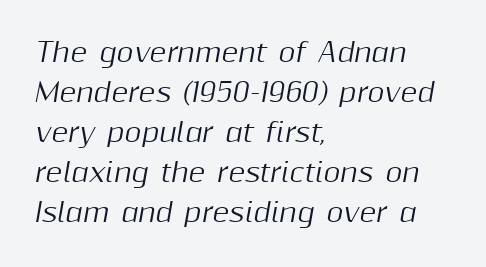
Successive baselines arrive at the customary interval. No word sits above an underline. Compared with typical body copy, the letter spacing here is the same. Designer's note — italics engaged.
